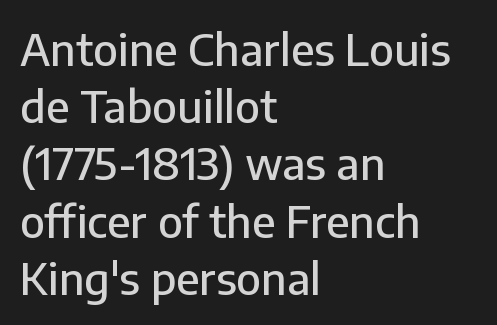
Type without underlining. Characters remain perfectly vertical along every line. This sample has the flowing, uneven cadence of proportional lettering. What's the leading like? Ordinary, nothing unusual. This rendering leaves character spacing at its baseline value. The ragged edge is on the right, which tells us the setting is flush left.
